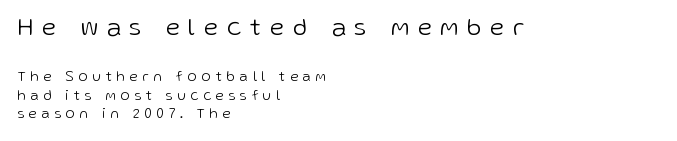
Weight: in the light-to-regular range. Quick note: underline off. Substantial extra tracking has been applied to these lines. Ordinary non-slanted type is in use. Does the leading feel generous? No, just average. The paragraph has a hard left edge and a soft right edge.
